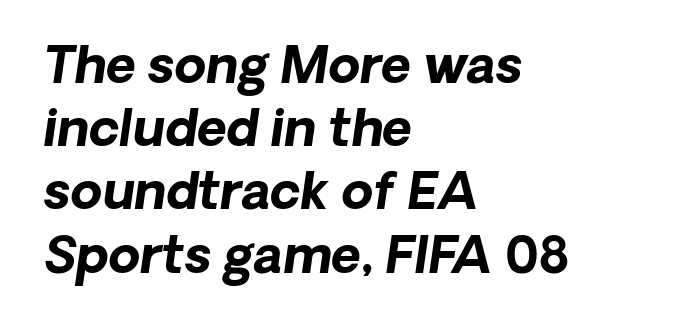
The image shows 51 px bold sans-serif type; set left-aligned, line spacing 1.24x, normal letter spacing, not underlined; low stroke contrast and a medium x-height.
